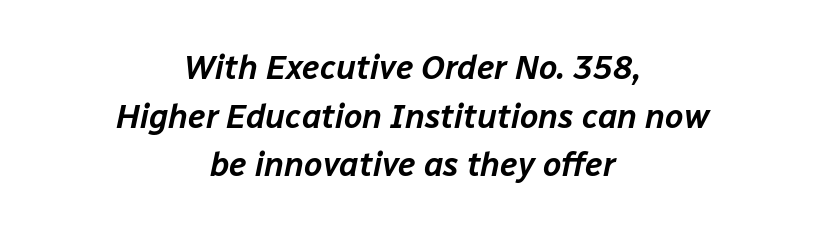
{"italic": "yes", "lean": "right", "slant_degrees": 12, "width": "normal", "stroke_contrast": "low", "x_height": "medium", "monospaced": "no", "underline": "no", "align": "center", "line_spacing": "normal", "line_spacing_ratio": 1.47, "letter_spacing": "normal", "letter_spacing_em": 0.0, "glyph_px": 33}
